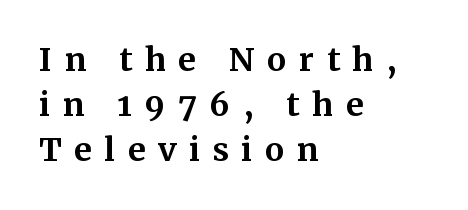
Q: Is the text bold? A: Yes.
Q: Is the text italic (slanted)? A: No, it is upright.
Q: Is the typeface a serif or a sans-serif typeface? A: Serif.
Q: Is the text underlined? A: No.
Q: How is the paragraph aligned? A: Left-aligned.
Q: Is the spacing between letters normal or unusually wide? A: Unusually wide.
Q: Is the spacing between lines tight, normal or loose? A: Normal.
Q: Width (condensed, normal, or wide)? A: Normal.
Q: Stroke contrast? A: Medium.
Q: x-height? A: Medium.
Q: Monospaced? A: No.
